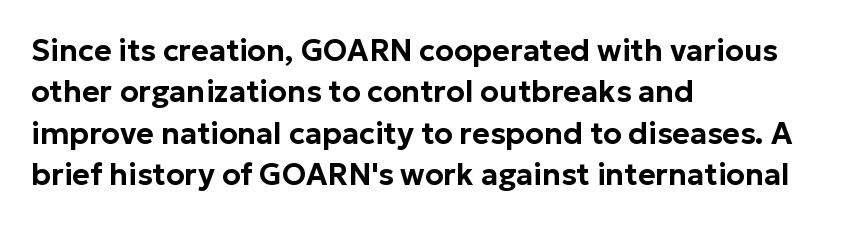
Q: Is the text italic (slanted)? A: No, it is upright.
Q: Is the typeface a serif or a sans-serif typeface? A: Sans-serif.
Q: Is the text underlined? A: No.
Q: How is the paragraph aligned? A: Left-aligned.
Q: Is the spacing between letters normal or unusually wide? A: Normal.
Q: Is the spacing between lines tight, normal or loose? A: Normal.
Q: Width (condensed, normal, or wide)? A: Normal.
Q: Stroke contrast? A: Low.
Q: x-height? A: Medium.
Q: Monospaced? A: No.
